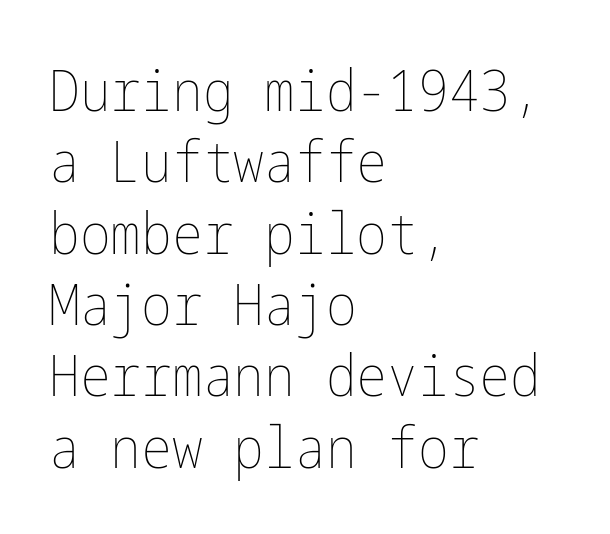
{"italic": "no", "bold": "no", "weight": "thin", "width": "condensed", "stroke_contrast": "low", "x_height": "medium", "underline": "no", "align": "left", "line_spacing_ratio": 1.23, "letter_spacing": "normal", "letter_spacing_em": 0.0, "glyph_px": 58}
